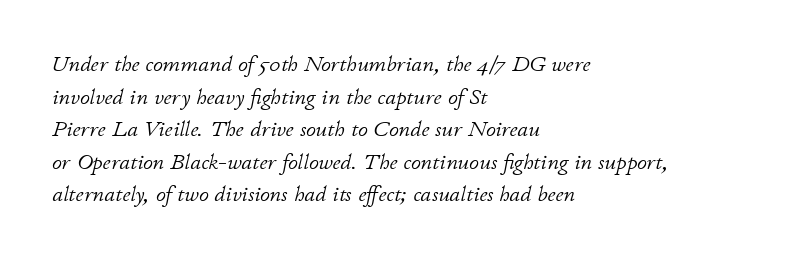
The image shows 22 px text type, italic (leaning right); set left-aligned, normal line spacing (1.48x), normal letter spacing, not underlined.
